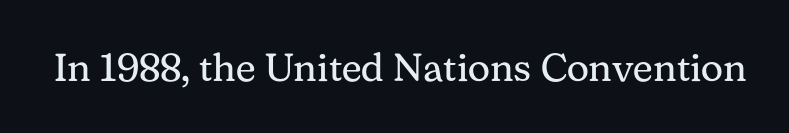
Q: Is the text bold? A: No.
Q: Is the text italic (slanted)? A: No, it is upright.
Q: Is the typeface a serif or a sans-serif typeface? A: Serif.
Q: Is the text underlined? A: No.
Q: Is the spacing between letters normal or unusually wide? A: Normal.
Q: Width (condensed, normal, or wide)? A: Normal.
Q: Stroke contrast? A: Medium.
Q: x-height? A: Medium.
Q: Monospaced? A: No.
